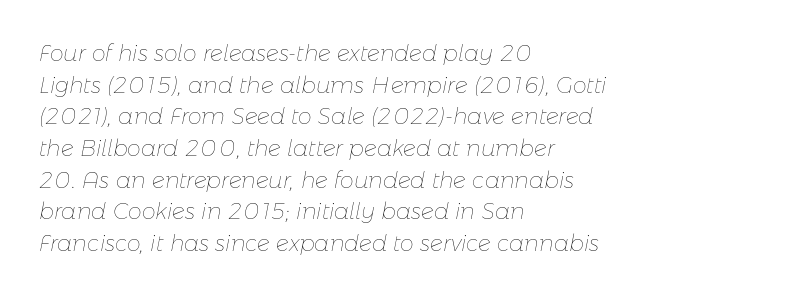
{"italic": "yes", "lean": "right", "slant_degrees": 11, "bold": "no", "underline": "no", "align": "left", "line_spacing": "normal", "line_spacing_ratio": 1.44, "letter_spacing": "normal", "letter_spacing_em": 0.0, "glyph_px": 22}
